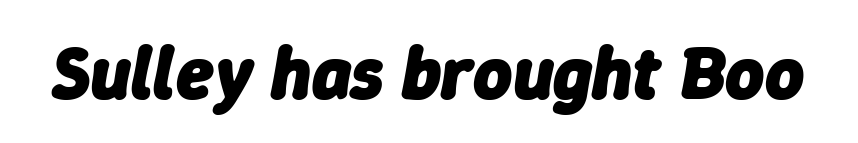
Q: Is the text bold? A: Yes.
Q: Is the text italic (slanted)? A: Yes, it leans right by about 9 degrees.
Q: Is the text underlined? A: No.
Q: Is the spacing between letters normal or unusually wide? A: Normal.
Q: Width (condensed, normal, or wide)? A: Normal.
Q: Stroke contrast? A: Low.
Q: x-height? A: Medium.
Q: Monospaced? A: No.
